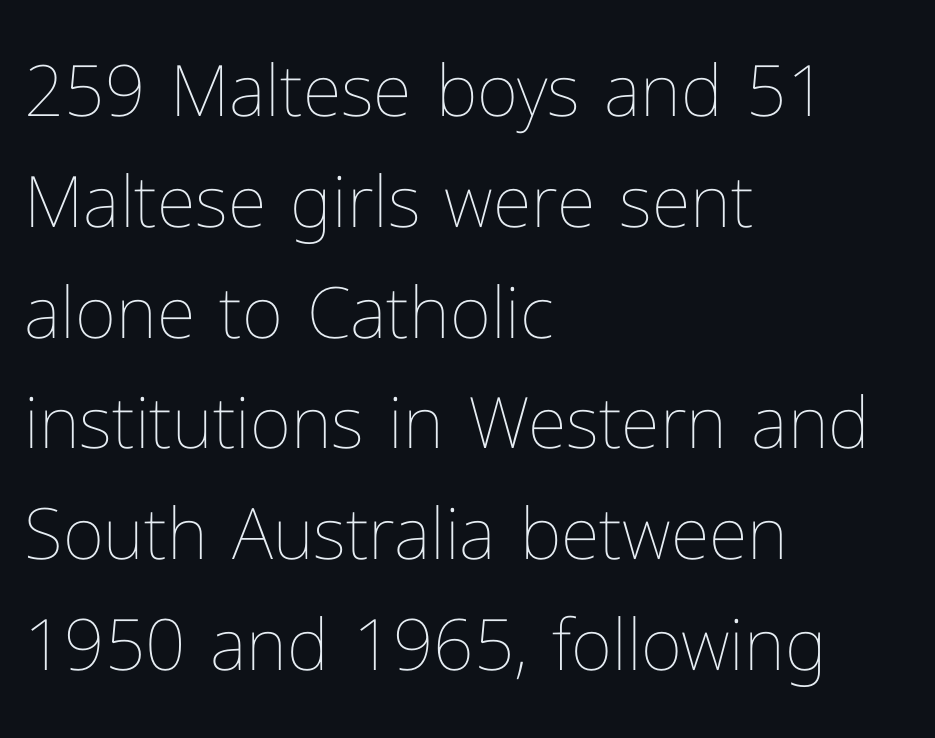
The image shows 71 px thin type, upright; set left-aligned, normal line spacing (1.56x), normal letter spacing, not underlined; low stroke contrast and a medium x-height.
